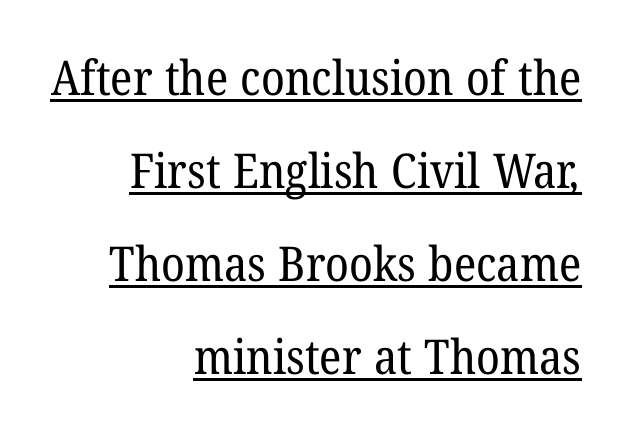
Q: Is the text bold? A: No.
Q: Is the typeface a serif or a sans-serif typeface? A: Serif.
Q: Is the text underlined? A: Yes.
Q: How is the paragraph aligned? A: Right-aligned.
Q: Is the spacing between letters normal or unusually wide? A: Normal.
Q: Is the spacing between lines tight, normal or loose? A: Loose.
Q: Width (condensed, normal, or wide)? A: Normal.
Q: Stroke contrast? A: Low.
Q: x-height? A: Medium.
Q: Monospaced? A: No.
